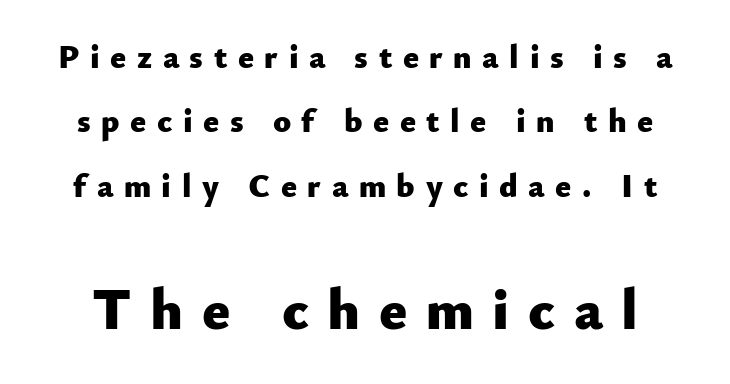
The image shows 58 px heavy sans-serif type, upright; set loose line spacing (1.95x), unusually wide letter spacing (+0.32 em), not underlined; the second (bottom) block is 1.76x larger; low stroke contrast and a small x-height.
